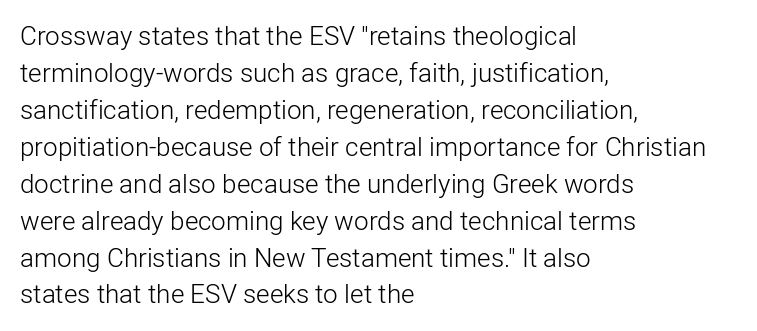
{"italic": "no", "bold": "no", "underline": "no", "align": "left", "line_spacing": "normal", "line_spacing_ratio": 1.42, "letter_spacing": "normal", "letter_spacing_em": 0.0, "glyph_px": 26}
